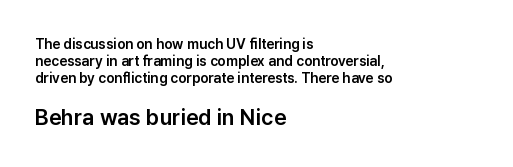
{"italic": "no", "underline": "no", "align": "left", "line_spacing_ratio": 1.23, "letter_spacing": "normal", "letter_spacing_em": 0.0, "larger_block": "second", "size_ratio": 1.57, "glyph_px": 22}
